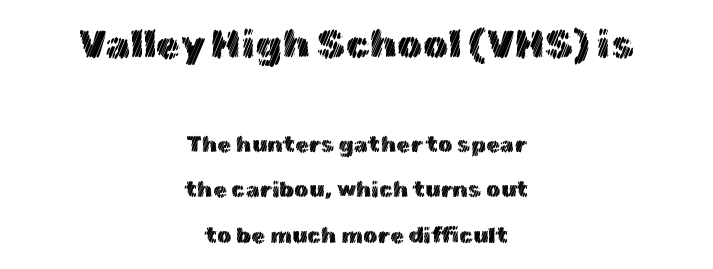
{"italic": "no", "width": "normal", "x_height": "medium", "monospaced": "no", "underline": "no", "align": "center", "line_spacing": "loose", "line_spacing_ratio": 1.96, "letter_spacing": "normal", "letter_spacing_em": 0.0, "larger_block": "first", "size_ratio": 1.74, "glyph_px": 40}
